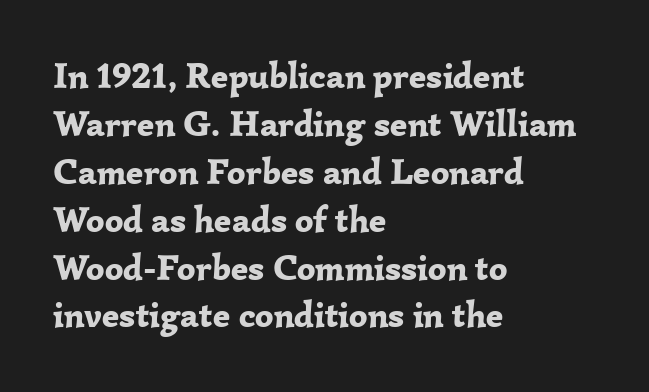
Q: Is the text bold? A: Yes.
Q: Is the text italic (slanted)? A: No, it is upright.
Q: Is the typeface a serif or a sans-serif typeface? A: Serif.
Q: Is the text underlined? A: No.
Q: How is the paragraph aligned? A: Left-aligned.
Q: Is the spacing between letters normal or unusually wide? A: Normal.
Q: Is the spacing between lines tight, normal or loose? A: Normal.
Q: Width (condensed, normal, or wide)? A: Normal.
Q: Stroke contrast? A: Low.
Q: x-height? A: Medium.
Q: Monospaced? A: No.
